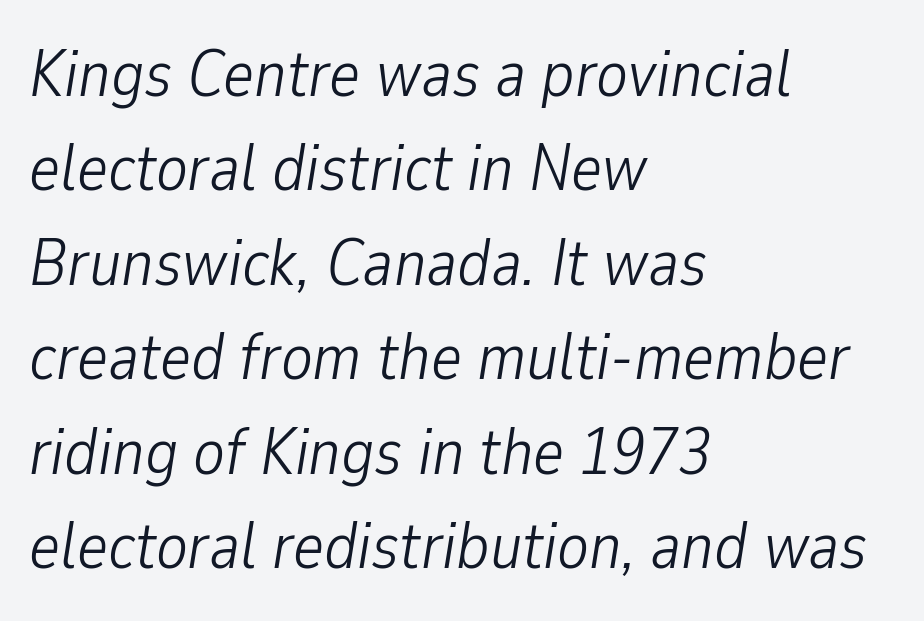
The image shows 66 px light, condensed type, italic (leaning right); set left-aligned, normal line spacing (1.43x), normal letter spacing, not underlined; low stroke contrast and a medium x-height.
